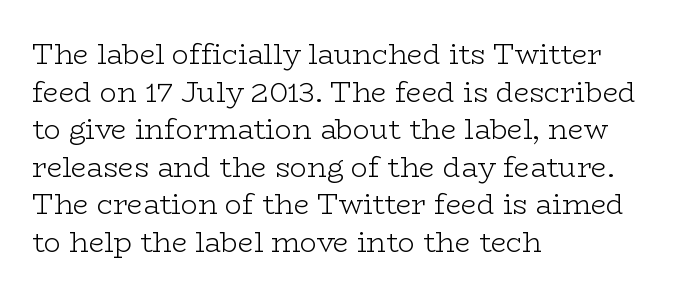
The image shows 28 px light, wide serif type, upright; set left-aligned, normal line spacing (1.34x), normal letter spacing, not underlined; low stroke contrast and a medium x-height.
